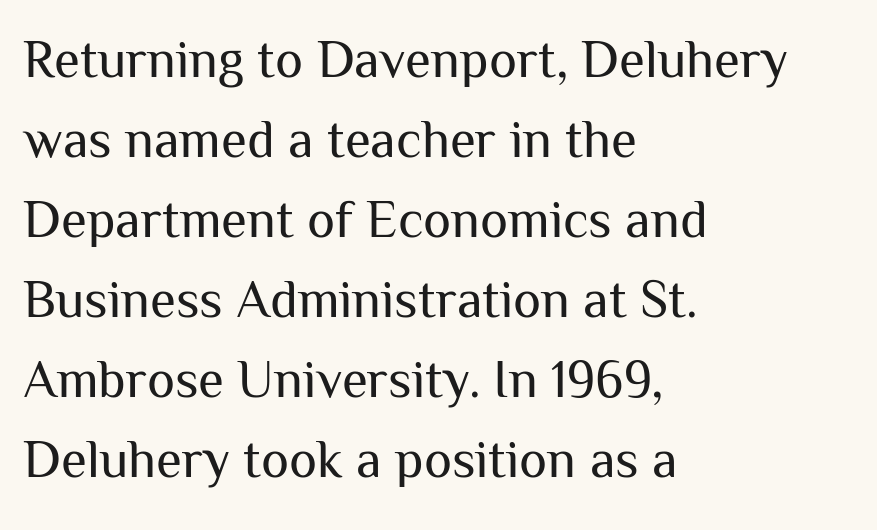
Q: Is the text bold? A: No.
Q: Is the text italic (slanted)? A: No, it is upright.
Q: Is the typeface a serif or a sans-serif typeface? A: Sans-serif.
Q: Is the text underlined? A: No.
Q: How is the paragraph aligned? A: Left-aligned.
Q: Is the spacing between letters normal or unusually wide? A: Normal.
Q: Is the spacing between lines tight, normal or loose? A: Normal.
Q: Width (condensed, normal, or wide)? A: Normal.
Q: Stroke contrast? A: Medium.
Q: x-height? A: Medium.
Q: Monospaced? A: No.
